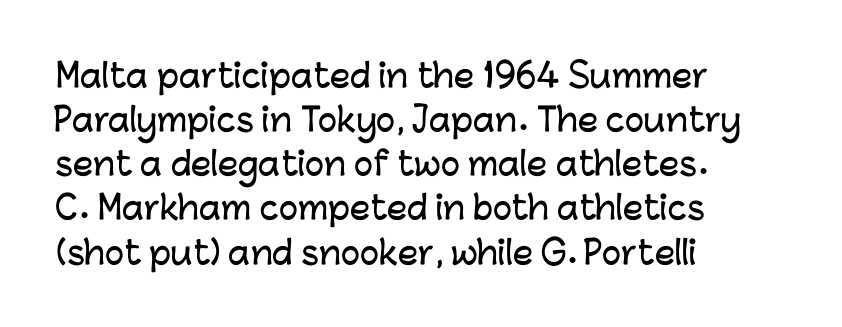
Q: Is the text italic (slanted)? A: No, it is upright.
Q: Is the typeface a serif or a sans-serif typeface? A: Sans-serif.
Q: Is the text underlined? A: No.
Q: How is the paragraph aligned? A: Left-aligned.
Q: Is the spacing between letters normal or unusually wide? A: Normal.
Q: Is the spacing between lines tight, normal or loose? A: Normal.
Q: Width (condensed, normal, or wide)? A: Normal.
Q: Stroke contrast? A: Low.
Q: x-height? A: Medium.
Q: Monospaced? A: No.
